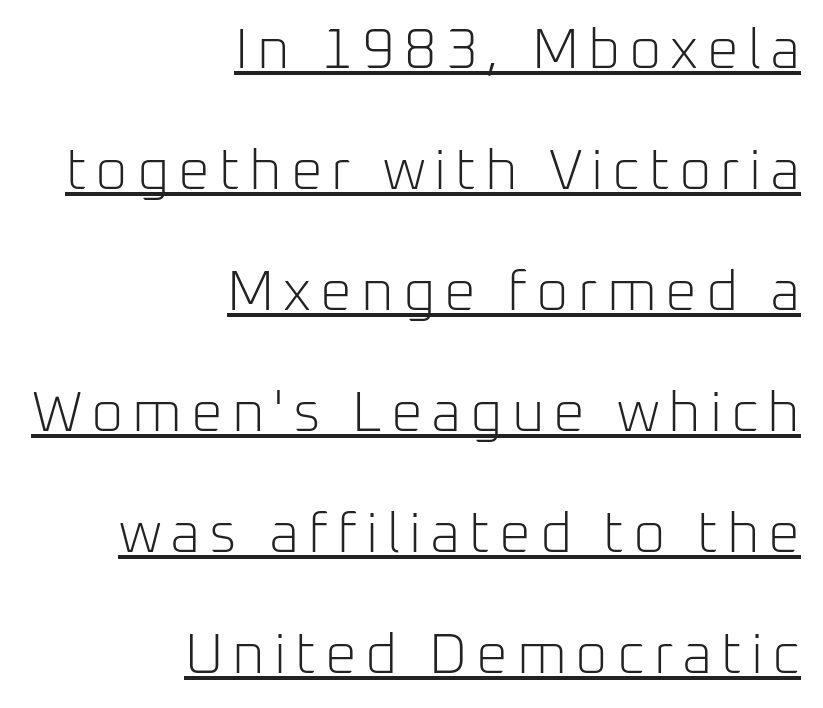
The image shows 56 px light sans-serif type, upright; set right-aligned, loose line spacing (2.16x), underlined; low stroke contrast and a medium x-height.
